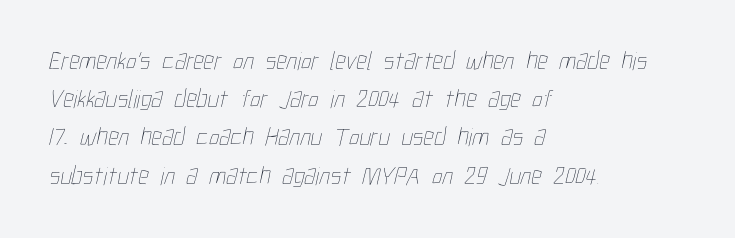
Unmarked baselines from the first word to the last. Each word holds together tightly as a unit, with standard inter-letter gaps. What's the leading like? Ordinary, nothing unusual. Unbolded letterforms with no extra heft.
